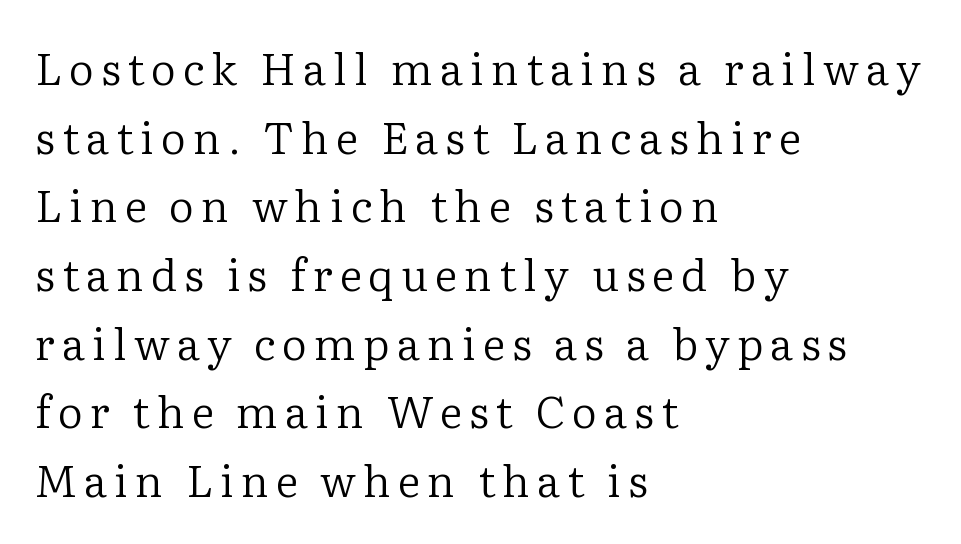
{"serif": "yes", "italic": "no", "bold": "no", "weight": "regular", "width": "normal", "stroke_contrast": "low", "x_height": "medium", "monospaced": "no", "underline": "no", "align": "left", "line_spacing": "normal", "line_spacing_ratio": 1.56, "glyph_px": 44}
